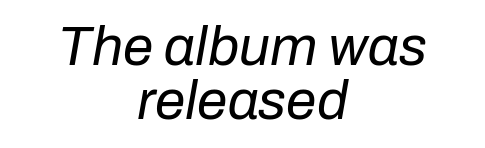
{"italic": "yes", "lean": "right", "slant_degrees": 10, "bold": "no", "weight": "regular", "width": "normal", "stroke_contrast": "low", "x_height": "medium", "monospaced": "no", "underline": "no", "align": "center", "line_spacing": "tight", "line_spacing_ratio": 0.99, "letter_spacing": "normal", "letter_spacing_em": 0.0, "glyph_px": 55}
